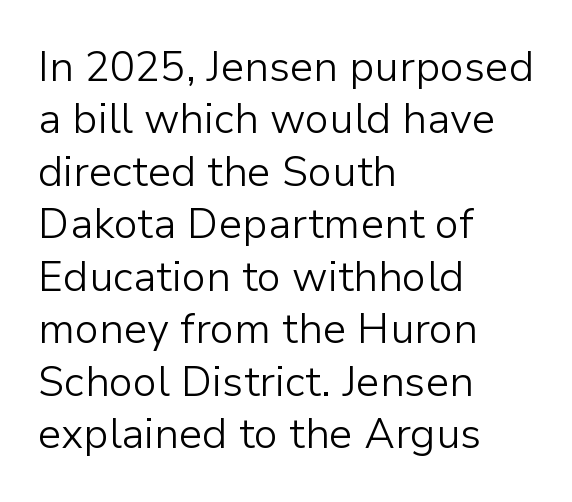
Look at the tracking — it's just the regular setting, nothing added. Each stroke keeps to a modest, everyday thickness or less. The baseline area is clear. A typesetter would call this proportional, since set widths differ per character. The vertical gap from one line to the next is medium. The rendering shows plain stroke endings on the letterforms — a sans-serif design.
